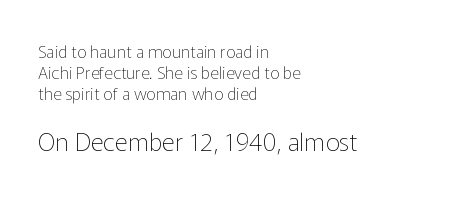
The typeface has the unassuming heft of standard copy or less. The words here are not underlined. The designer left line spacing at the default. The later block is typeset at a bigger size than the earlier block. Honestly, the letter spacing is just normal — you wouldn't notice it.
